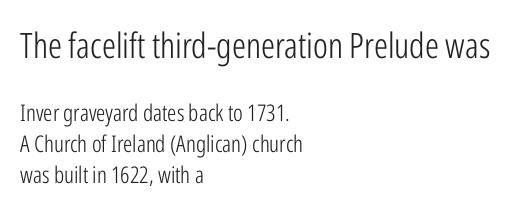
{"serif": "no", "italic": "no", "bold": "no", "weight": "light", "width": "condensed", "stroke_contrast": "low", "x_height": "medium", "monospaced": "no", "underline": "no", "align": "left", "line_spacing": "normal", "line_spacing_ratio": 1.36, "letter_spacing": "normal", "letter_spacing_em": 0.0, "larger_block": "first", "size_ratio": 1.52, "glyph_px": 35}
